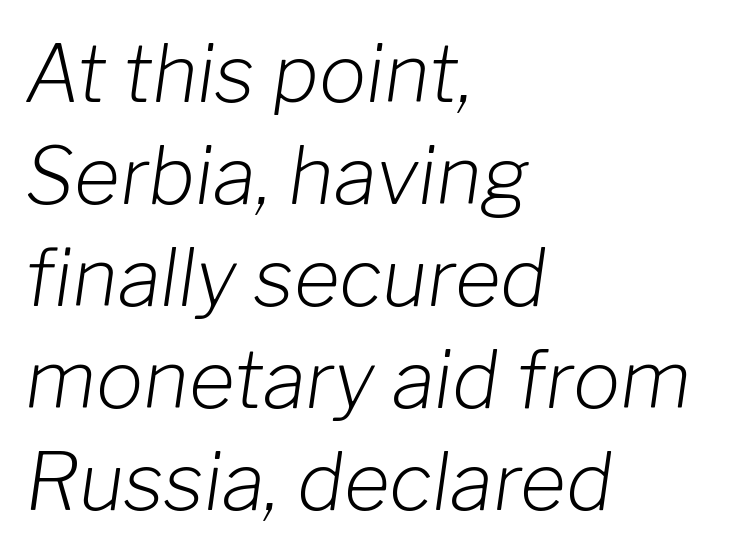
Q: Is the text bold? A: No.
Q: Is the text italic (slanted)? A: Yes, it leans right by about 8 degrees.
Q: Is the text underlined? A: No.
Q: How is the paragraph aligned? A: Left-aligned.
Q: Is the spacing between letters normal or unusually wide? A: Normal.
Q: Is the spacing between lines tight, normal or loose? A: Normal.
Q: Width (condensed, normal, or wide)? A: Normal.
Q: Stroke contrast? A: Low.
Q: x-height? A: Medium.
Q: Monospaced? A: No.
